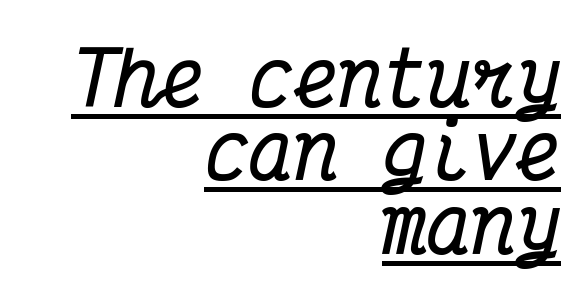
Q: Is the text bold? A: Yes.
Q: Is the text italic (slanted)? A: Yes, it leans right by about 12 degrees.
Q: Is the typeface a serif or a sans-serif typeface? A: Serif.
Q: Is the text underlined? A: Yes.
Q: How is the paragraph aligned? A: Right-aligned.
Q: Is the spacing between letters normal or unusually wide? A: Normal.
Q: Is the spacing between lines tight, normal or loose? A: Tight.
Q: Width (condensed, normal, or wide)? A: Condensed.
Q: Stroke contrast? A: Medium.
Q: x-height? A: Medium.
Q: Monospaced? A: Yes.
